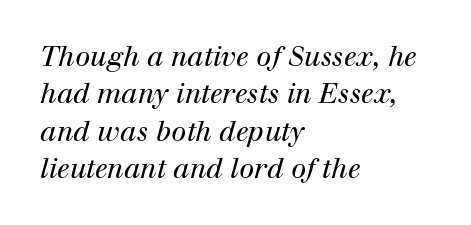
The image shows 27 px text type, italic (leaning right); set left-aligned, normal line spacing (1.38x), normal letter spacing, not underlined.
